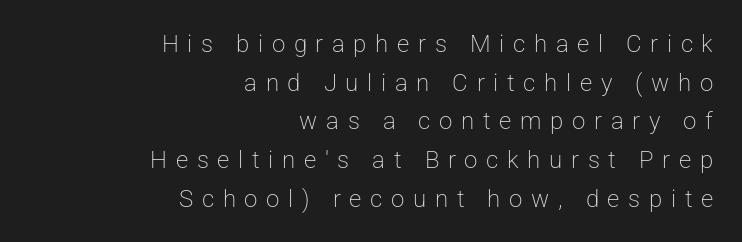
The image shows 24 px text type, upright; set right-aligned, normal line spacing (1.61x), unusually wide letter spacing (+0.36 em), not underlined.
